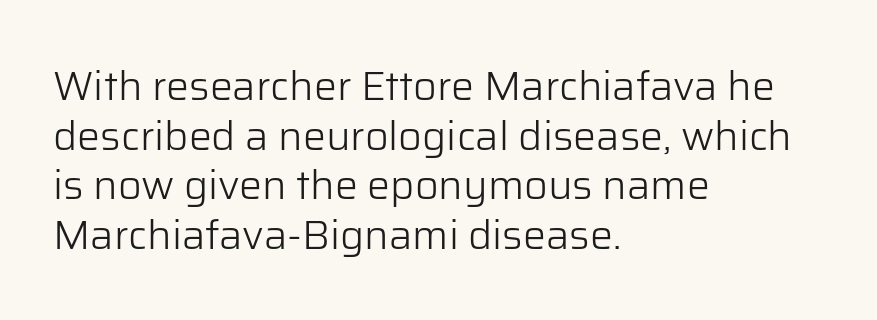
This is not heavy type; no bold has been used. Anything drawn beneath the words? Only blank space. Short and long lines alike share a common starting point at left. Notice how the stems are strictly vertical — no italics here.
